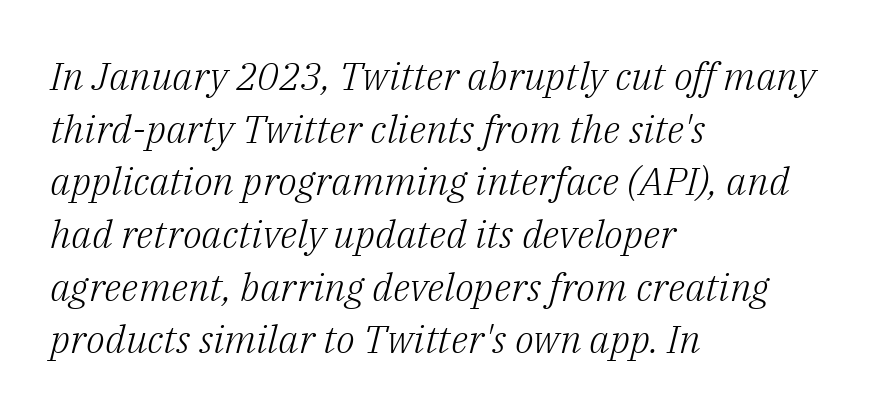
Q: Is the text bold? A: No.
Q: Is the text italic (slanted)? A: Yes, it leans right by about 14 degrees.
Q: Is the typeface a serif or a sans-serif typeface? A: Serif.
Q: Is the text underlined? A: No.
Q: How is the paragraph aligned? A: Left-aligned.
Q: Is the spacing between letters normal or unusually wide? A: Normal.
Q: Is the spacing between lines tight, normal or loose? A: Normal.
Q: Width (condensed, normal, or wide)? A: Normal.
Q: Stroke contrast? A: Low.
Q: x-height? A: Medium.
Q: Monospaced? A: No.
